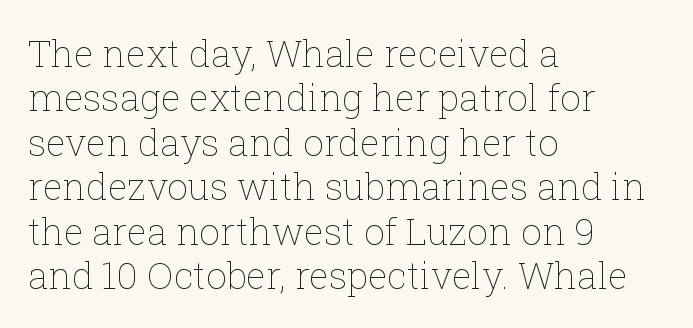
The setting favours the left margin, as ordinary paragraphs usually do. Inter-character spacing is left at the font's built-in metrics. The string is rendered with underlining switched off. The typesetting does not lean heavy: it is not bold.
